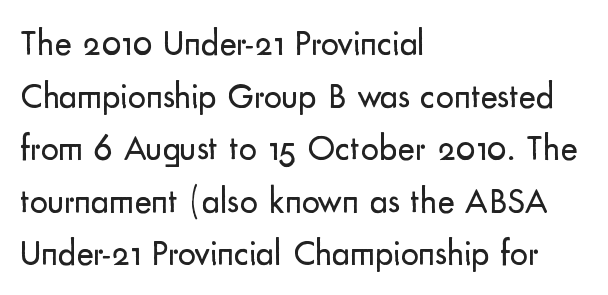
Q: Is the text bold? A: No.
Q: Is the text italic (slanted)? A: No, it is upright.
Q: Is the typeface a serif or a sans-serif typeface? A: Sans-serif.
Q: Is the text underlined? A: No.
Q: How is the paragraph aligned? A: Left-aligned.
Q: Is the spacing between letters normal or unusually wide? A: Normal.
Q: Is the spacing between lines tight, normal or loose? A: Normal.
Q: Width (condensed, normal, or wide)? A: Normal.
Q: Stroke contrast? A: Low.
Q: x-height? A: Small.
Q: Monospaced? A: No.
